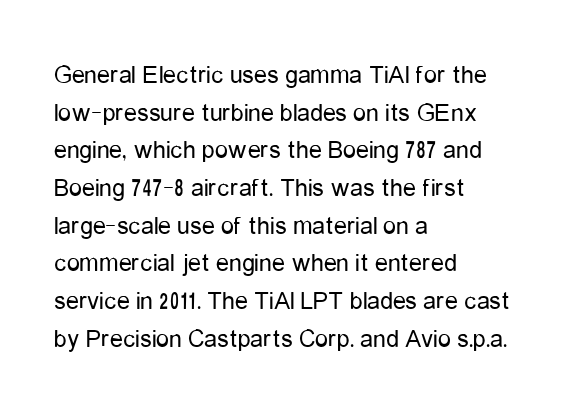
Q: Is the text bold? A: No.
Q: Is the text italic (slanted)? A: No, it is upright.
Q: Is the text underlined? A: No.
Q: How is the paragraph aligned? A: Left-aligned.
Q: Is the spacing between letters normal or unusually wide? A: Normal.
Q: Is the spacing between lines tight, normal or loose? A: Normal.
